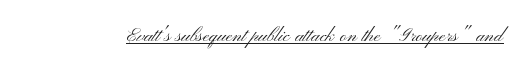
{"bold": "no", "underline": "yes", "letter_spacing": "normal", "letter_spacing_em": 0.0, "glyph_px": 24}
